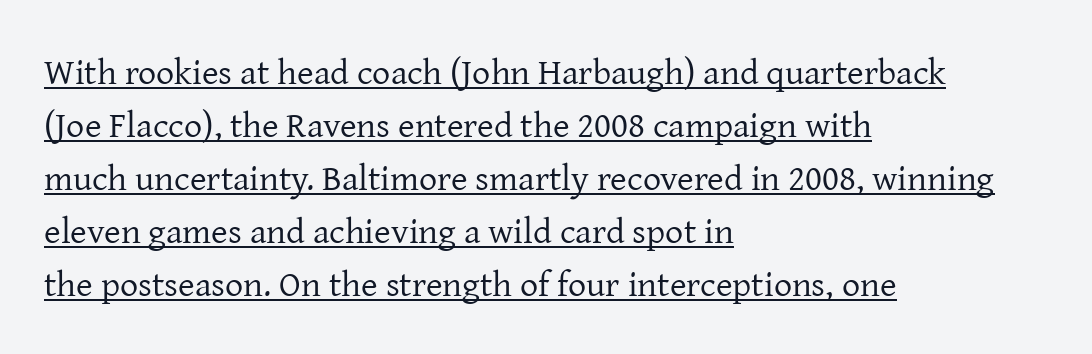
Q: Is the text bold? A: No.
Q: Is the text italic (slanted)? A: No, it is upright.
Q: Is the typeface a serif or a sans-serif typeface? A: Serif.
Q: Is the text underlined? A: Yes.
Q: How is the paragraph aligned? A: Left-aligned.
Q: Is the spacing between letters normal or unusually wide? A: Normal.
Q: Is the spacing between lines tight, normal or loose? A: Normal.
Q: Width (condensed, normal, or wide)? A: Normal.
Q: Stroke contrast? A: Low.
Q: x-height? A: Medium.
Q: Monospaced? A: No.
